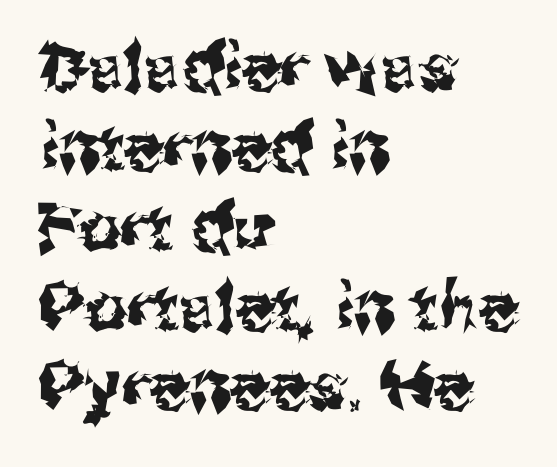
{"serif": "no", "italic": "no", "width": "normal", "stroke_contrast": "medium", "x_height": "medium", "monospaced": "no", "underline": "no", "align": "left", "line_spacing_ratio": 1.21, "letter_spacing": "normal", "letter_spacing_em": 0.0, "glyph_px": 66}
